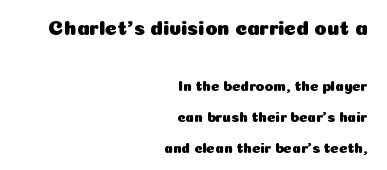
Q: Is the text italic (slanted)? A: No, it is upright.
Q: Is the text underlined? A: No.
Q: How is the paragraph aligned? A: Right-aligned.
Q: Is the spacing between letters normal or unusually wide? A: Normal.
Q: Is the spacing between lines tight, normal or loose? A: Loose.
Q: Which block of text is set in a larger size, the first (top) or the second (bottom)? A: The first (top) one.
